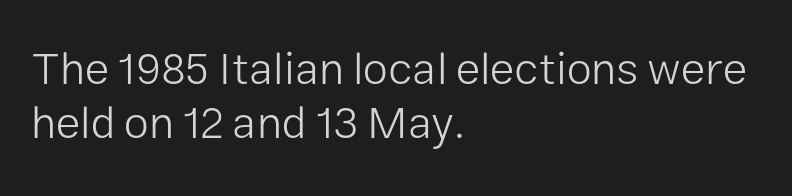
{"serif": "no", "italic": "no", "bold": "no", "weight": "light", "width": "normal", "stroke_contrast": "low", "x_height": "medium", "monospaced": "no", "underline": "no", "align": "left", "line_spacing_ratio": 1.19, "letter_spacing": "normal", "letter_spacing_em": 0.0, "glyph_px": 45}
